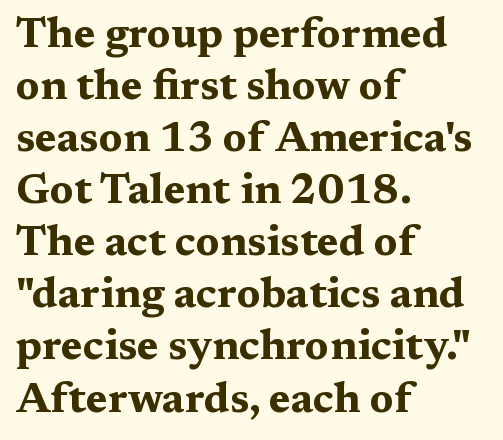
{"serif": "yes", "italic": "no", "bold": "yes", "weight": "bold", "width": "wide", "stroke_contrast": "medium", "x_height": "medium", "monospaced": "no", "underline": "no", "align": "left", "line_spacing_ratio": 1.24, "letter_spacing": "normal", "letter_spacing_em": 0.0, "glyph_px": 42}
